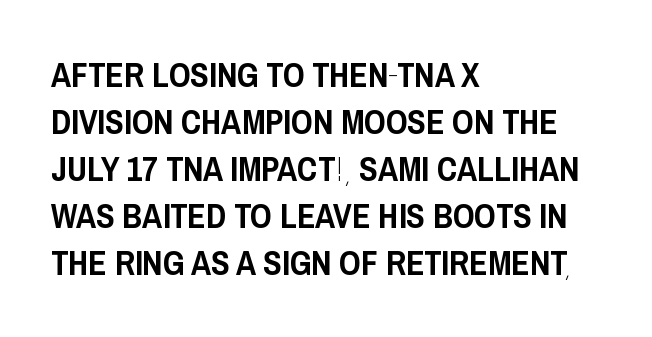
Nobody touched the tracking dial on this one. Character widths vary here, with narrow letters taking less room than wide ones. Grotesque or geometric, the face here clearly has no serifs. Italic: no, the glyphs are upright roman. The rendering uses a moderate line-height, typical for paragraphs.
